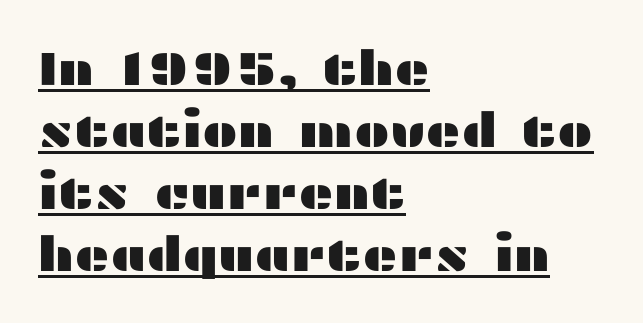
The image shows 48 px wide sans-serif type, upright; set left-aligned, normal line spacing (1.29x), normal letter spacing, underlined; medium stroke contrast and a medium x-height.
